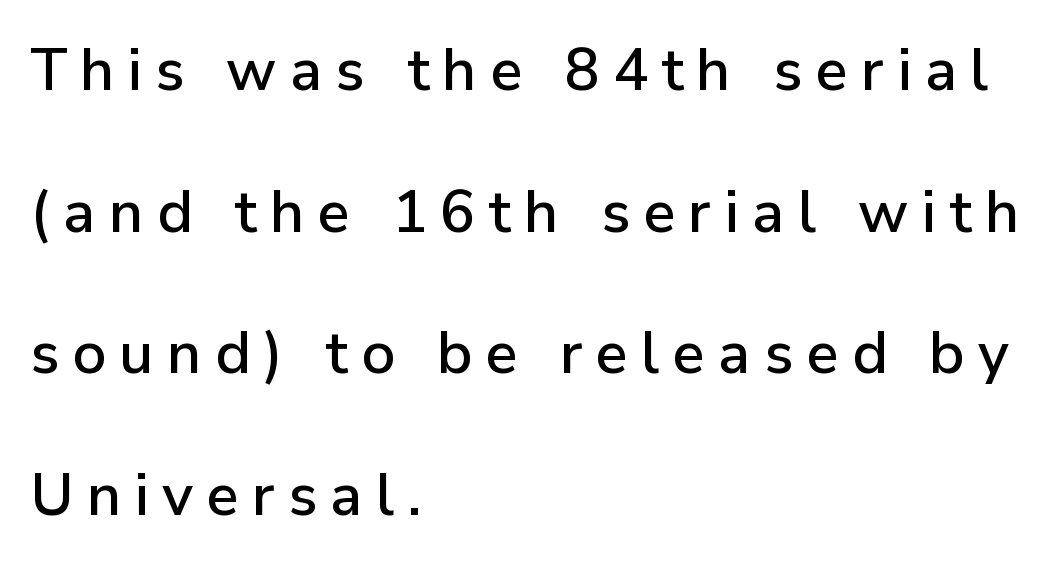
{"serif": "no", "italic": "no", "width": "normal", "stroke_contrast": "low", "x_height": "medium", "monospaced": "no", "underline": "no", "align": "left", "line_spacing": "loose", "line_spacing_ratio": 2.4, "letter_spacing": "wide", "letter_spacing_em": 0.22, "glyph_px": 59}
